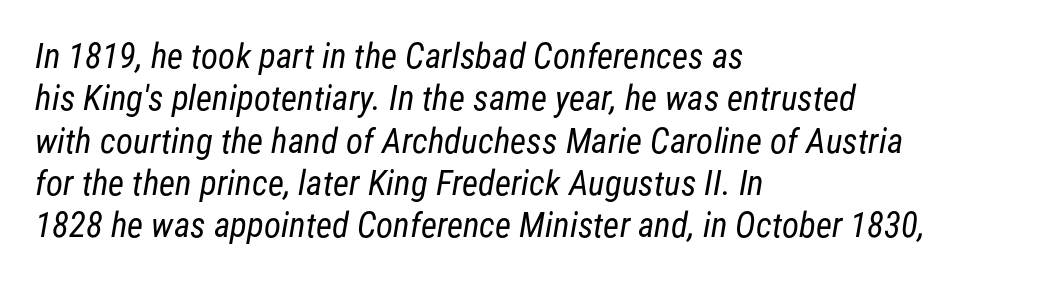
Q: Is the text bold? A: No.
Q: Is the typeface a serif or a sans-serif typeface? A: Sans-serif.
Q: Is the text underlined? A: No.
Q: How is the paragraph aligned? A: Left-aligned.
Q: Is the spacing between letters normal or unusually wide? A: Normal.
Q: Width (condensed, normal, or wide)? A: Condensed.
Q: Stroke contrast? A: Low.
Q: x-height? A: Medium.
Q: Monospaced? A: No.
